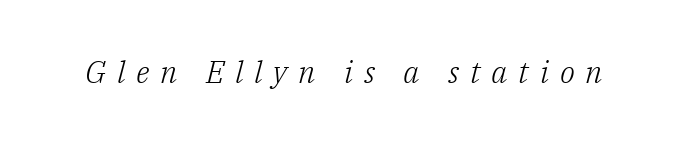
{"serif": "yes", "italic": "yes", "lean": "right", "slant_degrees": 14, "bold": "no", "weight": "light", "width": "normal", "stroke_contrast": "low", "x_height": "medium", "monospaced": "no", "underline": "no", "letter_spacing": "wide", "letter_spacing_em": 0.35, "glyph_px": 31}
